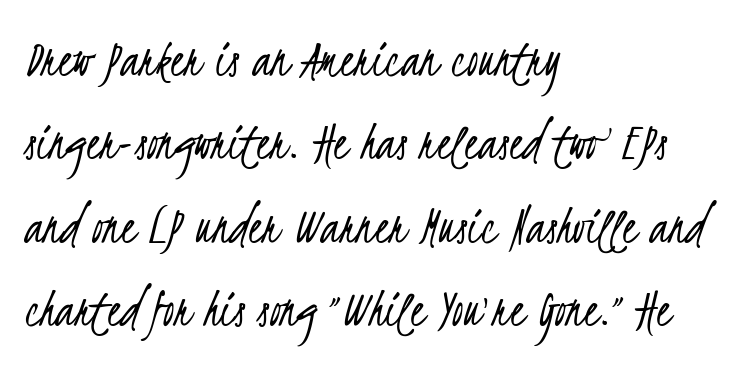
Reading down the block, your eye returns to a fixed left position each line. The line texture is even and compact thanks to regular tracking. To sum up the face: it is a sans, with no serifs. The passage shown is typed in a proportional face where columns would drift. Letters have the restrained weight of plain body copy at most.
